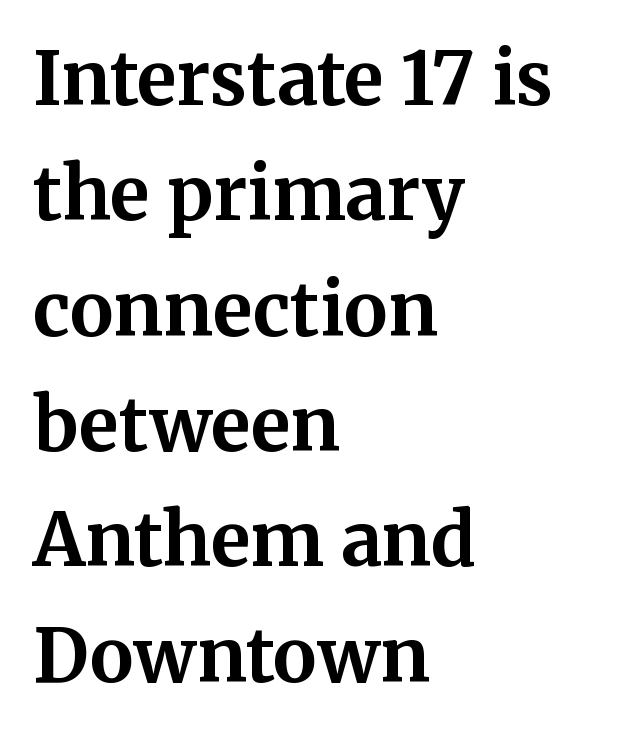
{"serif": "yes", "italic": "no", "bold": "yes", "weight": "bold", "width": "normal", "stroke_contrast": "medium", "x_height": "medium", "monospaced": "no", "underline": "no", "align": "left", "line_spacing": "normal", "line_spacing_ratio": 1.58, "letter_spacing": "normal", "letter_spacing_em": 0.0, "glyph_px": 73}
